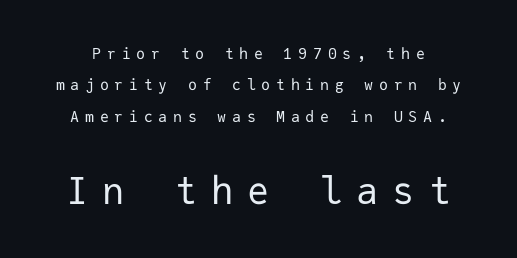
The image shows 37 px regular-weight sans-serif type, upright, monospaced; set loose line spacing (2.1x), unusually wide letter spacing (+0.38 em), not underlined; the second (bottom) block is 2.47x larger; low stroke contrast and a medium x-height.
